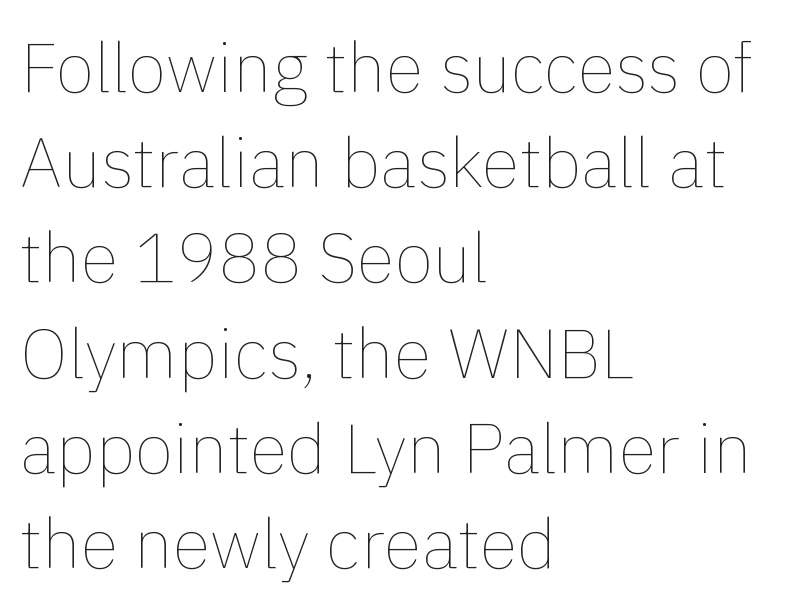
{"italic": "no", "bold": "no", "weight": "thin", "width": "normal", "x_height": "medium", "monospaced": "no", "underline": "no", "align": "left", "line_spacing": "normal", "line_spacing_ratio": 1.36, "letter_spacing": "normal", "letter_spacing_em": 0.0, "glyph_px": 70}
